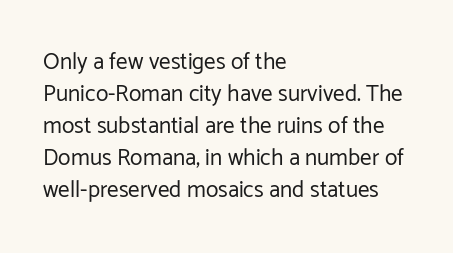
{"italic": "no", "bold": "no", "underline": "no", "align": "left", "line_spacing": "normal", "line_spacing_ratio": 1.39, "letter_spacing": "normal", "letter_spacing_em": 0.0, "glyph_px": 23}
